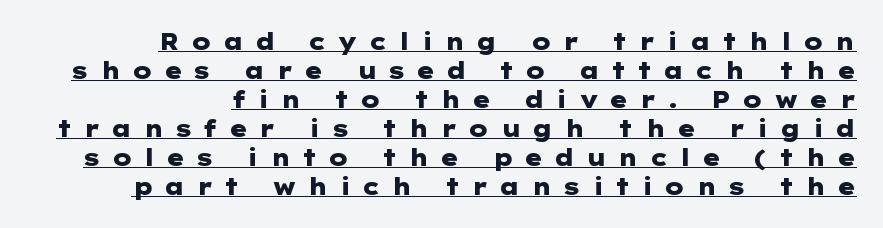
Typesetter's note: full bold, strokes at maximum text heaviness. The type is letterspaced generously, with wide tracking. A typographer would call this underscored text. Normally led — the rows are evenly, conventionally spaced. Short and long lines alike share a common ending point at right.
